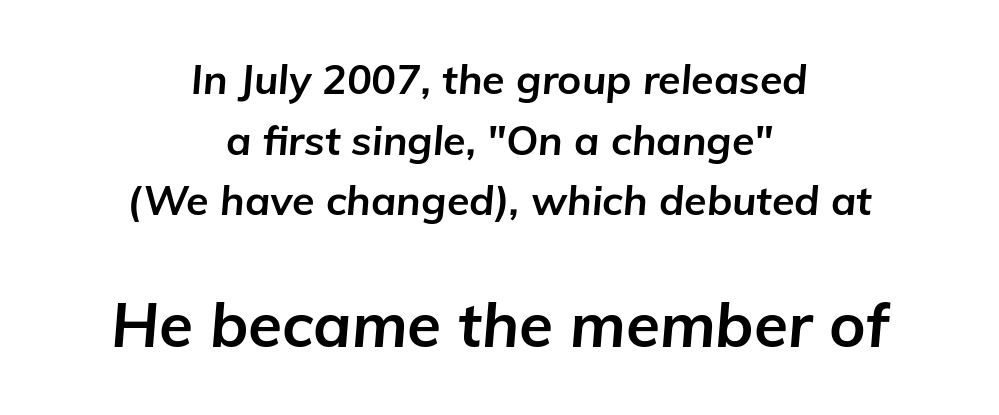
The image shows 62 px bold type, italic (leaning right); set centered, normal line spacing (1.48x), normal letter spacing, not underlined; the second (bottom) block is 1.51x larger; low stroke contrast and a medium x-height.
